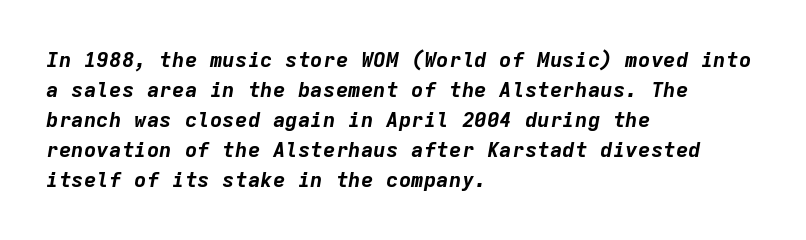
{"italic": "yes", "lean": "right", "slant_degrees": 9, "bold": "yes", "underline": "no", "align": "left", "line_spacing": "normal", "line_spacing_ratio": 1.43, "letter_spacing": "normal", "letter_spacing_em": 0.0, "glyph_px": 21}
